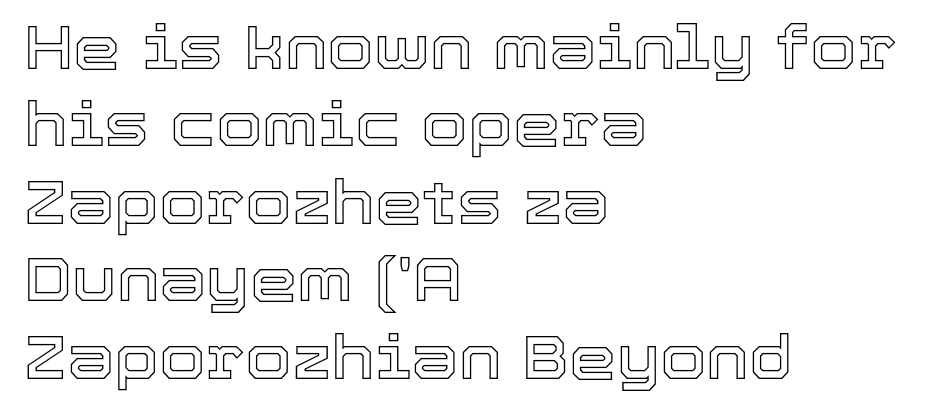
Q: Is the text italic (slanted)? A: No, it is upright.
Q: Is the text underlined? A: No.
Q: How is the paragraph aligned? A: Left-aligned.
Q: Is the spacing between letters normal or unusually wide? A: Normal.
Q: Is the spacing between lines tight, normal or loose? A: Normal.
Q: Width (condensed, normal, or wide)? A: Normal.
Q: x-height? A: Medium.
Q: Monospaced? A: No.
